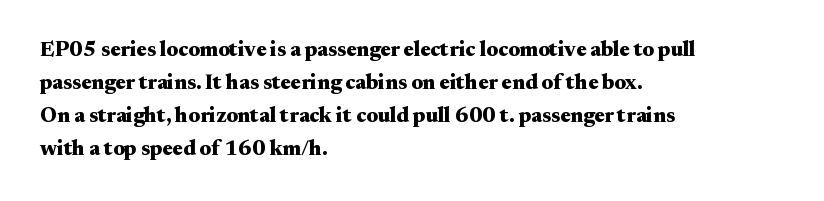
The image shows 21 px bold type, upright; set left-aligned, normal line spacing (1.57x), normal letter spacing, not underlined.
